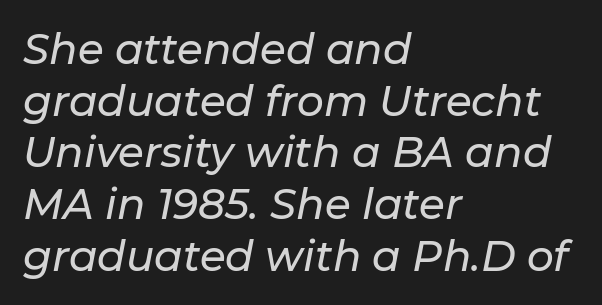
{"italic": "yes", "lean": "right", "slant_degrees": 11, "width": "normal", "stroke_contrast": "low", "x_height": "medium", "monospaced": "no", "underline": "no", "align": "left", "line_spacing_ratio": 1.23, "letter_spacing": "normal", "letter_spacing_em": 0.0, "glyph_px": 42}
